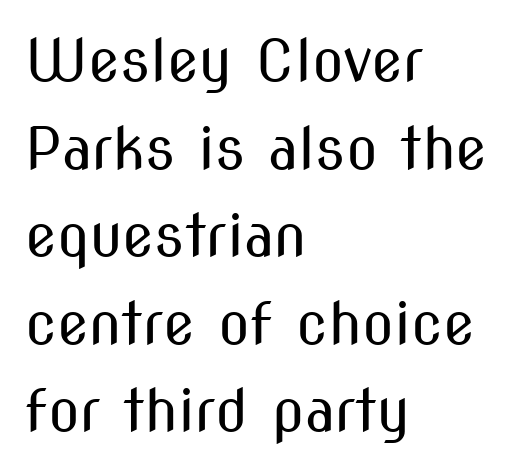
Q: Is the text bold? A: No.
Q: Is the text italic (slanted)? A: No, it is upright.
Q: Is the typeface a serif or a sans-serif typeface? A: Sans-serif.
Q: Is the text underlined? A: No.
Q: How is the paragraph aligned? A: Left-aligned.
Q: Is the spacing between letters normal or unusually wide? A: Normal.
Q: Is the spacing between lines tight, normal or loose? A: Normal.
Q: Width (condensed, normal, or wide)? A: Condensed.
Q: Stroke contrast? A: Medium.
Q: x-height? A: Medium.
Q: Monospaced? A: No.
